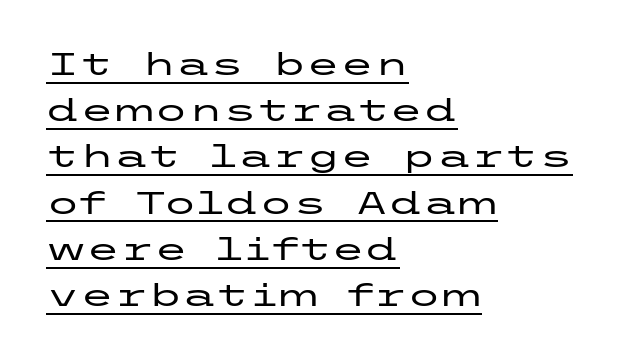
The lines are quadded left. Check where the strokes stop: nothing finishes them off — pure sans. Vertically, the passage feels balanced, rows spaced as you'd expect. Caption: standard tracking, unaltered. Underlined type.
